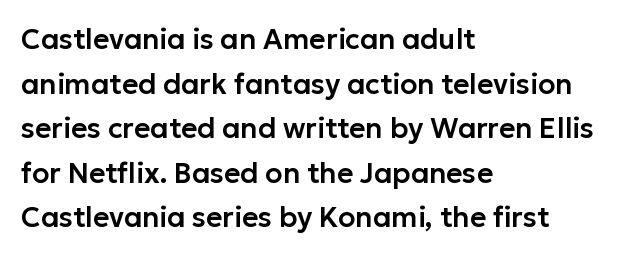
The passage shown is typed in a proportional face where columns would drift. The letters sit at their default tracking, neither squeezed nor spread. This is roman type, the default non-slanted kind. Every row of glyphs begins at an identical x-position on the left.
